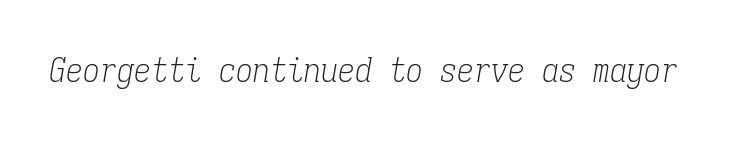
A typesetter would mark this as italic. Do the characters align in a grid? Yes, the font is monospaced. Look at the bottom of the vertical strokes: they flare into serifs here. The passage shown has conventional tracking throughout.
